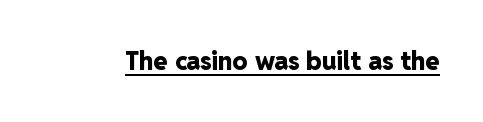
The image shows 25 px bold type, upright; set normal letter spacing, underlined.
